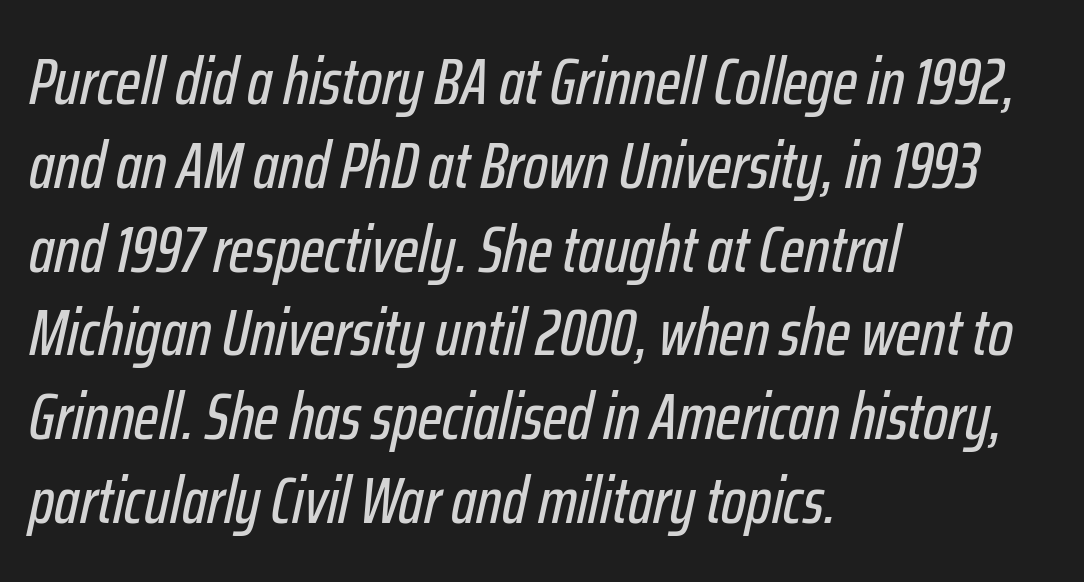
{"italic": "yes", "lean": "right", "slant_degrees": 12, "width": "condensed", "stroke_contrast": "low", "x_height": "medium", "monospaced": "no", "underline": "no", "align": "left", "line_spacing": "normal", "line_spacing_ratio": 1.27, "letter_spacing": "normal", "letter_spacing_em": 0.0, "glyph_px": 66}
